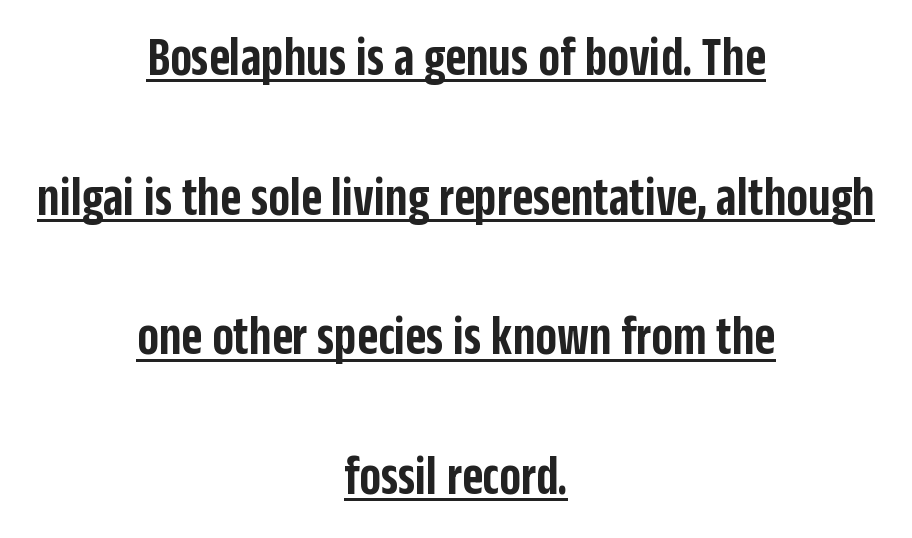
Set as a demibold, roughly 600 on the weight scale. The axis of the letterforms is exactly vertical. Does the type have serifs? No, each stem ends abruptly. Character widths vary here, with narrow letters taking less room than wide ones. The face used here is rendered with its standard letterfit. A student would call this center alignment; a typographer would say set centered.
